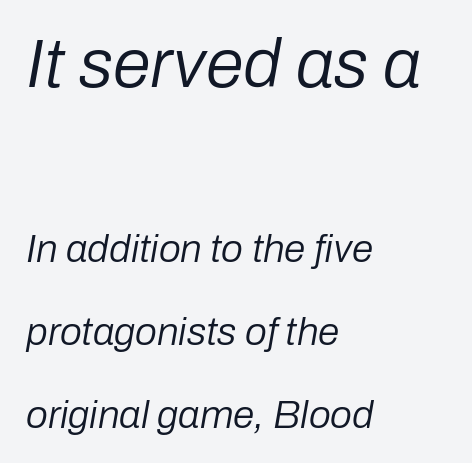
This block would shrink considerably if given ordinary leading; it's expanded now. Looks like regular typesetting: each glyph gets only the width it needs. Notice how the passage keeps a crisp vertical edge on the left only. Is the type slanted? Yes — the strokes lean at a clear angle.
